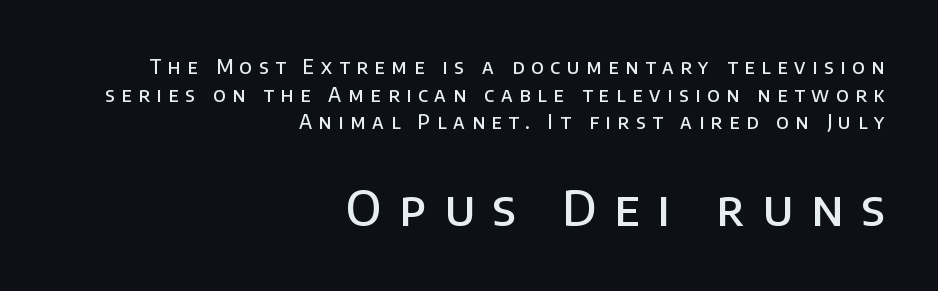
Q: Is the text bold? A: Semi-bold.
Q: Is the text italic (slanted)? A: No, it is upright.
Q: Is the typeface a serif or a sans-serif typeface? A: Sans-serif.
Q: Is the text underlined? A: No.
Q: How is the paragraph aligned? A: Right-aligned.
Q: Is the spacing between letters normal or unusually wide? A: Unusually wide.
Q: Is the spacing between lines tight, normal or loose? A: Normal.
Q: Which block of text is set in a larger size, the first (top) or the second (bottom)? A: The second (bottom) one.
Q: Width (condensed, normal, or wide)? A: Normal.
Q: Stroke contrast? A: Low.
Q: x-height? A: Large.
Q: Monospaced? A: No.
